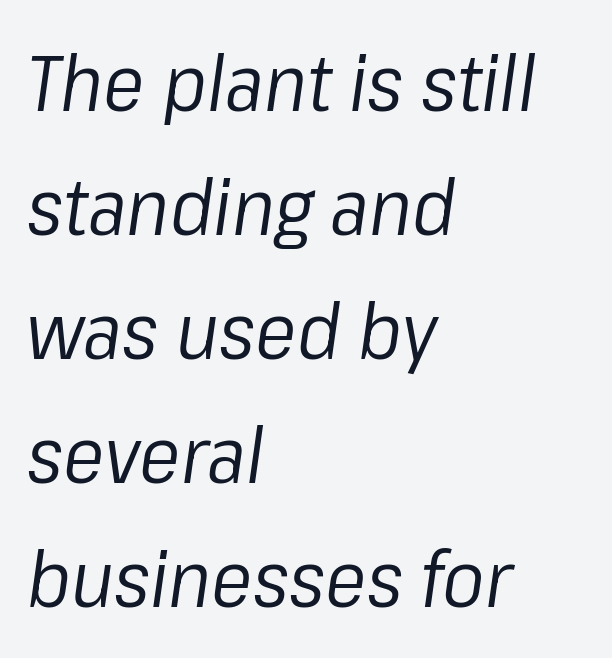
{"italic": "yes", "lean": "right", "slant_degrees": 8, "bold": "no", "weight": "regular", "width": "normal", "stroke_contrast": "low", "x_height": "medium", "monospaced": "no", "underline": "no", "align": "left", "line_spacing": "normal", "line_spacing_ratio": 1.59, "letter_spacing": "normal", "letter_spacing_em": 0.0, "glyph_px": 78}
